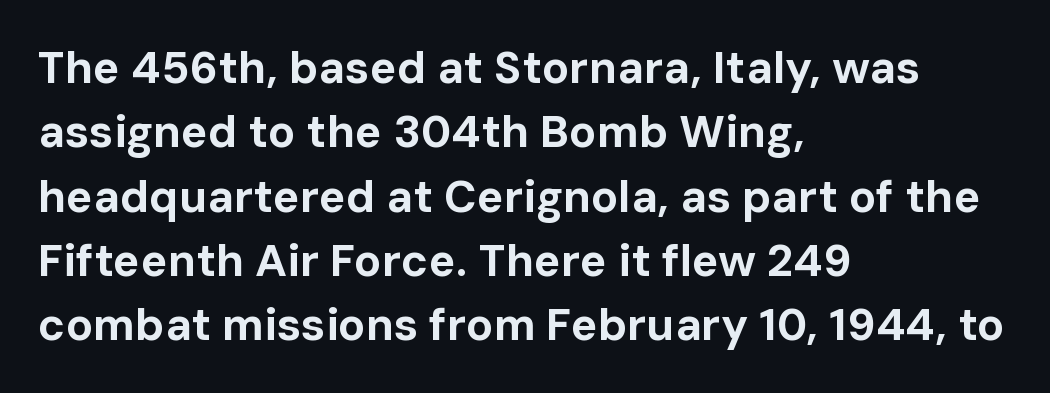
{"serif": "no", "italic": "no", "bold": "yes", "weight": "bold", "width": "normal", "stroke_contrast": "low", "x_height": "medium", "monospaced": "no", "underline": "no", "align": "left", "line_spacing": "normal", "line_spacing_ratio": 1.43, "letter_spacing": "normal", "letter_spacing_em": 0.0, "glyph_px": 45}
